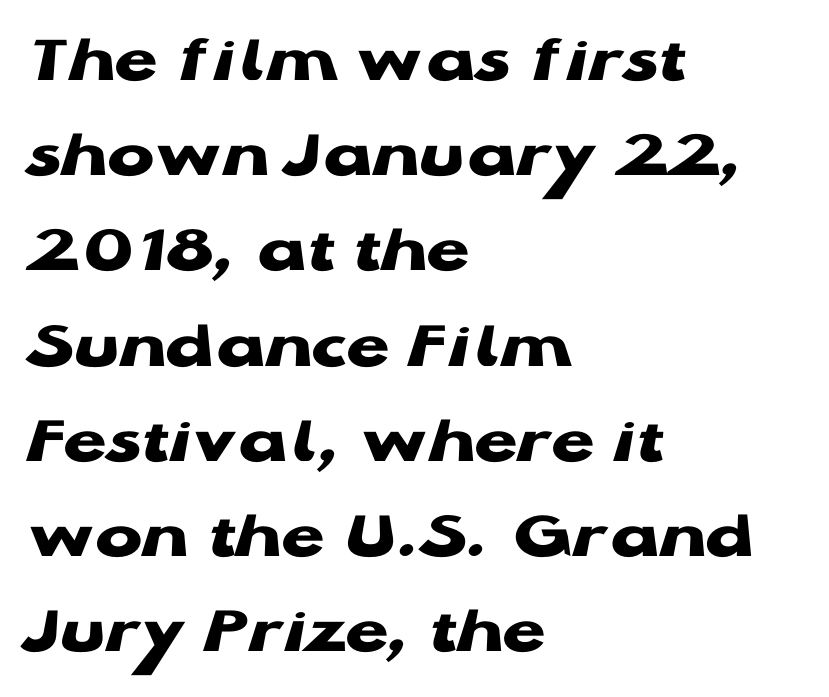
Q: Is the text bold? A: Yes.
Q: Is the text italic (slanted)? A: No, it is upright.
Q: Is the typeface a serif or a sans-serif typeface? A: Sans-serif.
Q: Is the text underlined? A: No.
Q: How is the paragraph aligned? A: Left-aligned.
Q: Is the spacing between letters normal or unusually wide? A: Normal.
Q: Is the spacing between lines tight, normal or loose? A: Normal.
Q: Width (condensed, normal, or wide)? A: Wide.
Q: Stroke contrast? A: Low.
Q: x-height? A: Medium.
Q: Monospaced? A: No.
